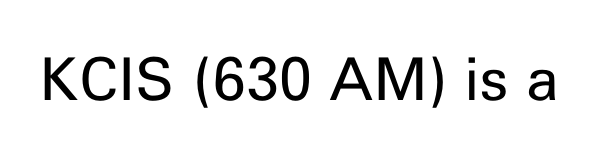
The image shows 59 px regular-weight sans-serif type, upright; set normal letter spacing, not underlined; low stroke contrast and a medium x-height.
